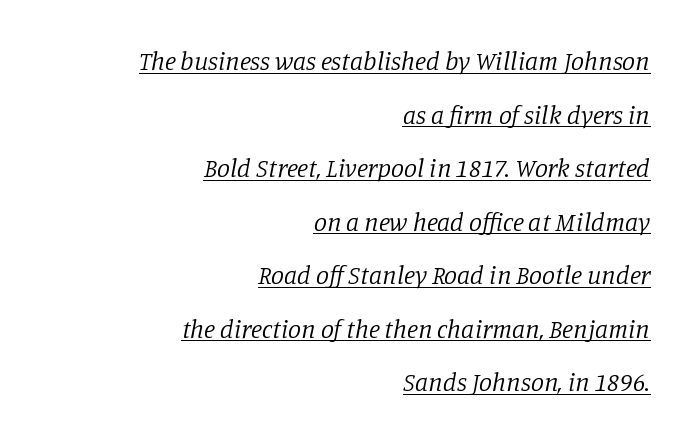
The image shows 26 px text type, italic (leaning right); set right-aligned, loose line spacing (2.06x), normal letter spacing, underlined.
